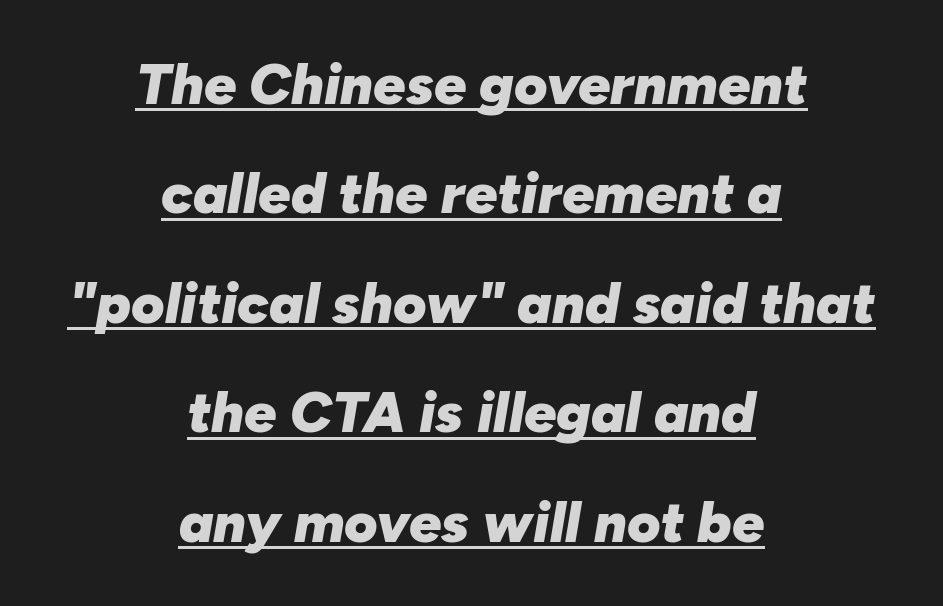
{"italic": "yes", "lean": "right", "slant_degrees": 10, "bold": "yes", "weight": "heavy", "width": "normal", "stroke_contrast": "low", "x_height": "medium", "monospaced": "no", "underline": "yes", "align": "center", "line_spacing": "loose", "line_spacing_ratio": 1.92, "letter_spacing": "normal", "letter_spacing_em": 0.0, "glyph_px": 57}
